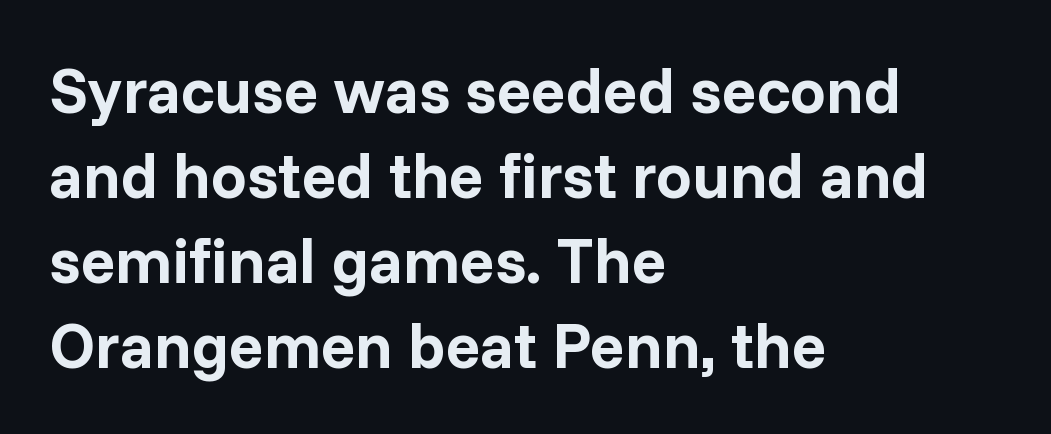
{"serif": "no", "italic": "no", "bold": "yes", "weight": "bold", "width": "normal", "stroke_contrast": "low", "x_height": "medium", "monospaced": "no", "underline": "no", "align": "left", "line_spacing": "normal", "line_spacing_ratio": 1.33, "letter_spacing": "normal", "letter_spacing_em": 0.0, "glyph_px": 64}
